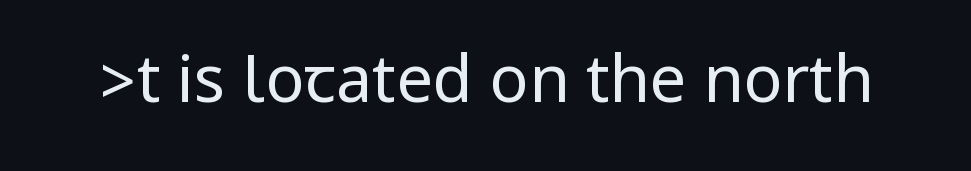
The image shows 65 px regular-weight, condensed sans-serif type, upright; set normal letter spacing, not underlined; low stroke contrast.
